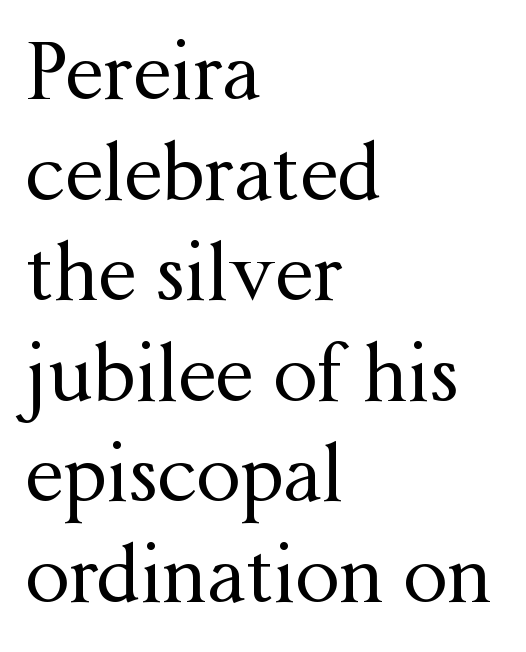
{"serif": "yes", "italic": "no", "bold": "no", "weight": "regular", "width": "normal", "stroke_contrast": "medium", "x_height": "medium", "monospaced": "no", "underline": "no", "align": "left", "line_spacing": "normal", "line_spacing_ratio": 1.29, "letter_spacing": "normal", "letter_spacing_em": 0.0, "glyph_px": 78}
